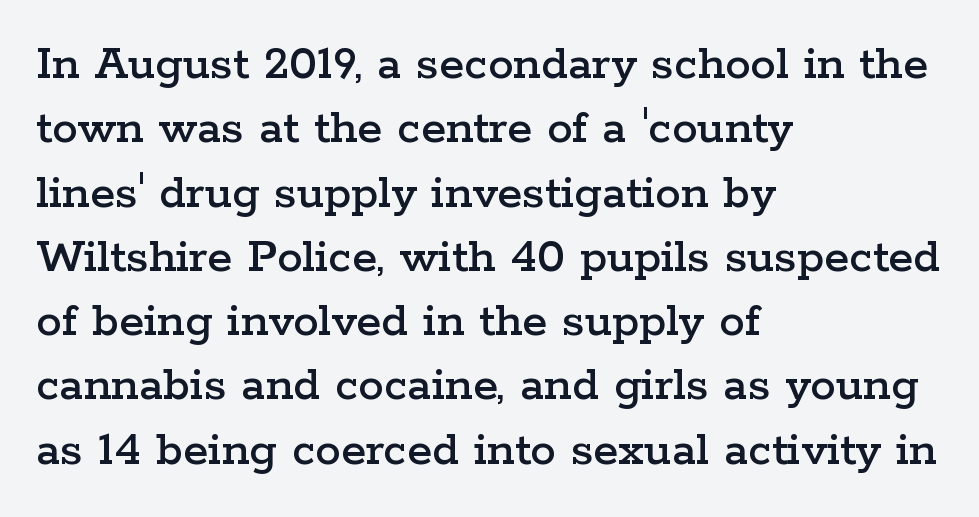
Clear beneath every line of the passage. The lettering holds an erect, upright posture throughout. Inter-character spacing is left at the font's built-in metrics. The characters display serif detailing at their extremities. The line-height multiplier appears to be the usual default. Layout note: lines flush left.
